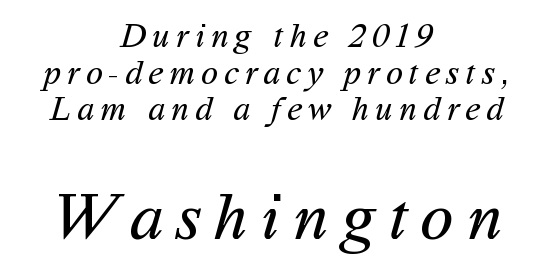
Regarding serifs, this sample does without them. Larger block? The one below; the one above is distinctly smaller. The words here are not underlined. The letters advance in unequal steps, a hallmark of proportional type. A quiet, ordinary-to-light weight characterises the typeface. Line starts and ends both wander, symmetrically.
